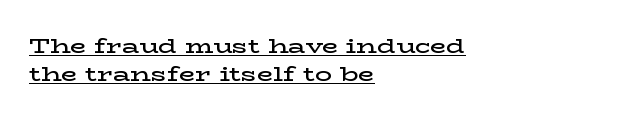
Each line of the rendering has a horizontal stroke beneath the glyphs. These lines keep a tight, regular rhythm from letter to letter. The rendering uses a moderate line-height, typical for paragraphs. If you drew a line through each stem, it would be perfectly vertical. Does the weight exceed regular? Yes, but only to semibold. The rendering anchors every line to the left-hand side.
